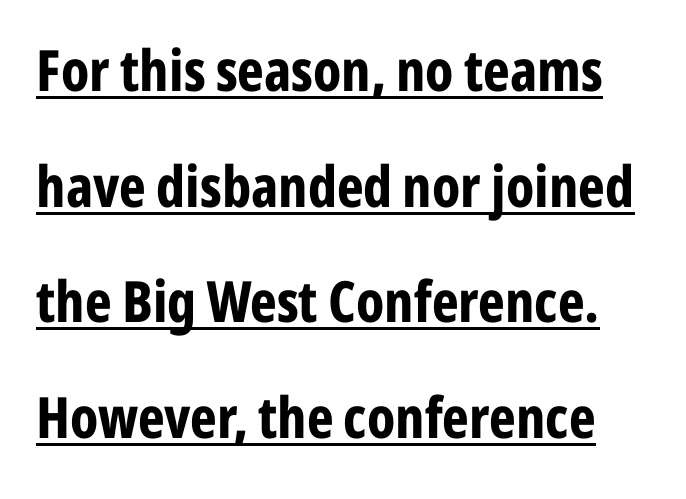
No italicization has been applied; the sample stays upright. Tracking value appears to be zero — textbook default spacing. The line-height multiplier appears high, well above default. The face used here is proportionally spaced, like ordinary book or web type. Classification — sans serif. The rendering uses the underline text-decoration.
